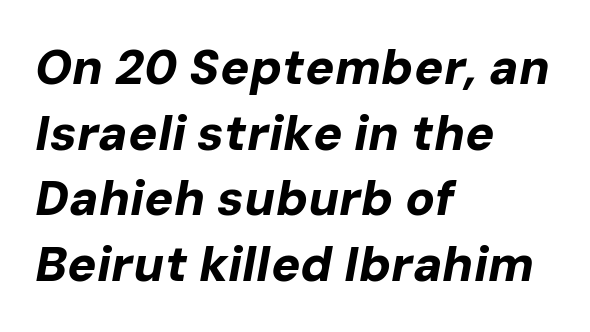
The image shows 49 px bold type, italic (leaning right); set left-aligned, normal line spacing (1.34x), normal letter spacing, not underlined; low stroke contrast and a medium x-height.
